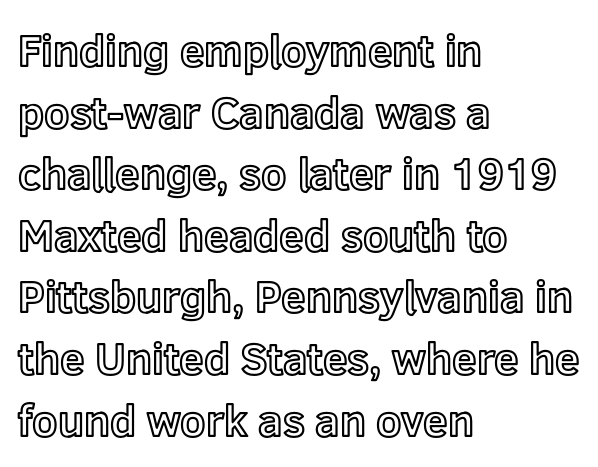
Look at the tracking — it's just the regular setting, nothing added. The space between consecutive lines is moderate. These lines are set flush left with a ragged right edge. The lettering stays uniformly vertical, giving the passage a roman look. Do the characters align in a grid? No, the font is proportional.
